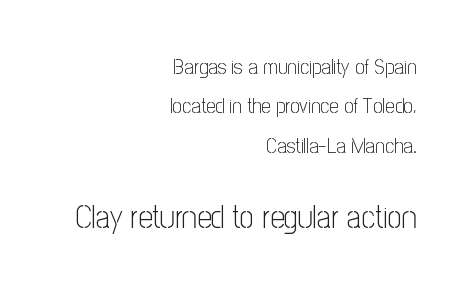
The lines in this sample share a right terminus and differ only in where they begin. The letterforms sit shoulder to shoulder at normal distance. The passage shown is not bold in any degree. I'd call this a sans setting — the letters go barefoot.
